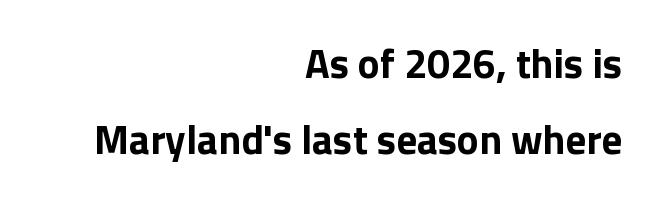
Q: Is the text bold? A: Yes.
Q: Is the text italic (slanted)? A: No, it is upright.
Q: Is the typeface a serif or a sans-serif typeface? A: Sans-serif.
Q: Is the text underlined? A: No.
Q: How is the paragraph aligned? A: Right-aligned.
Q: Is the spacing between letters normal or unusually wide? A: Normal.
Q: Width (condensed, normal, or wide)? A: Normal.
Q: Stroke contrast? A: Low.
Q: x-height? A: Medium.
Q: Monospaced? A: No.
